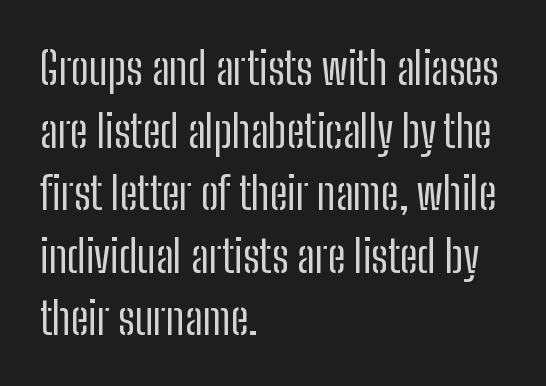
{"serif": "no", "italic": "no", "bold": "no", "weight": "regular", "width": "condensed", "stroke_contrast": "low", "x_height": "medium", "monospaced": "no", "underline": "no", "align": "left", "line_spacing": "normal", "line_spacing_ratio": 1.39, "letter_spacing": "normal", "letter_spacing_em": 0.0, "glyph_px": 45}
